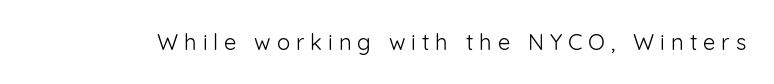
The image shows 22 px text type, upright; set unusually wide letter spacing (+0.27 em), not underlined.
